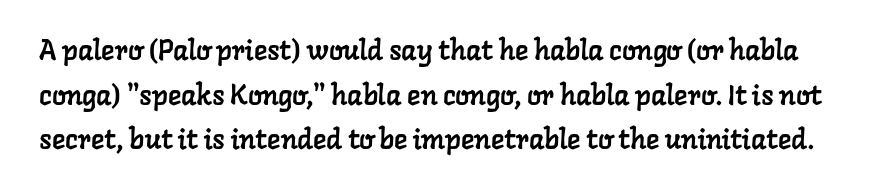
Q: Is the typeface a serif or a sans-serif typeface? A: Serif.
Q: Is the text underlined? A: No.
Q: Is the spacing between letters normal or unusually wide? A: Normal.
Q: Is the spacing between lines tight, normal or loose? A: Normal.
Q: Width (condensed, normal, or wide)? A: Normal.
Q: Stroke contrast? A: Low.
Q: x-height? A: Medium.
Q: Monospaced? A: No.
